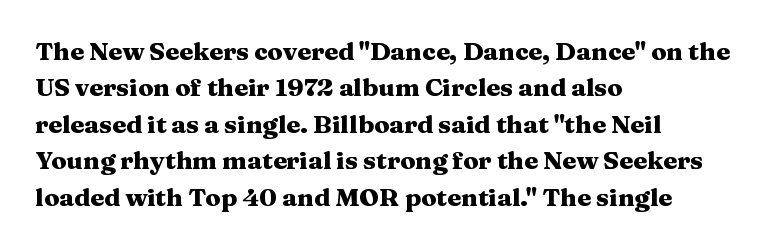
The image shows 25 px bold type, upright; set left-aligned, normal line spacing (1.46x), normal letter spacing, not underlined.
